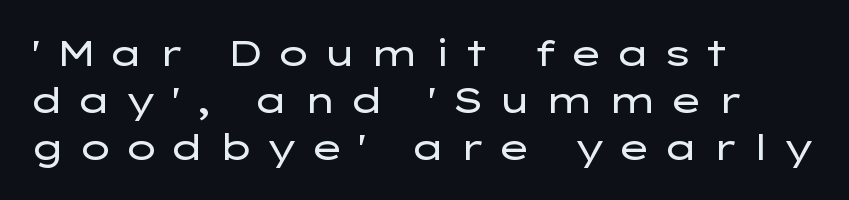
The face looks like a standard text weight, possibly lighter. Look at the tracking — it's clearly loosened, letters drifting apart. The line-height multiplier appears to be the usual default. A typesetter would mark this as roman, not italic. This sample has the flowing, uneven cadence of proportional lettering.
